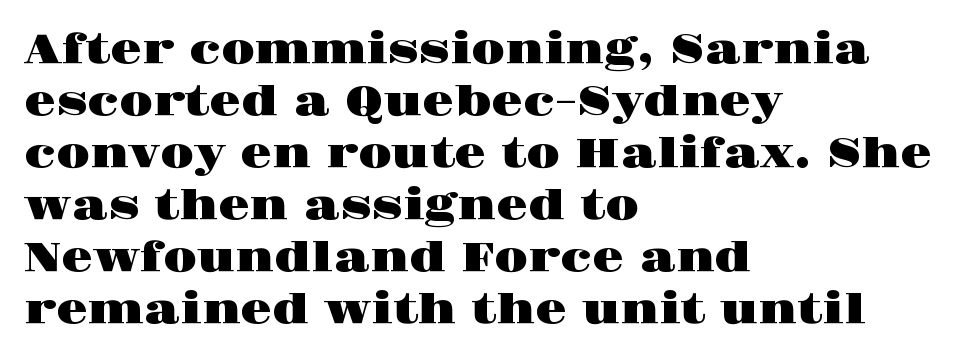
{"serif": "yes", "italic": "no", "width": "wide", "stroke_contrast": "high", "x_height": "large", "monospaced": "no", "underline": "no", "align": "left", "line_spacing": "normal", "line_spacing_ratio": 1.27, "letter_spacing": "normal", "letter_spacing_em": 0.0, "glyph_px": 41}
